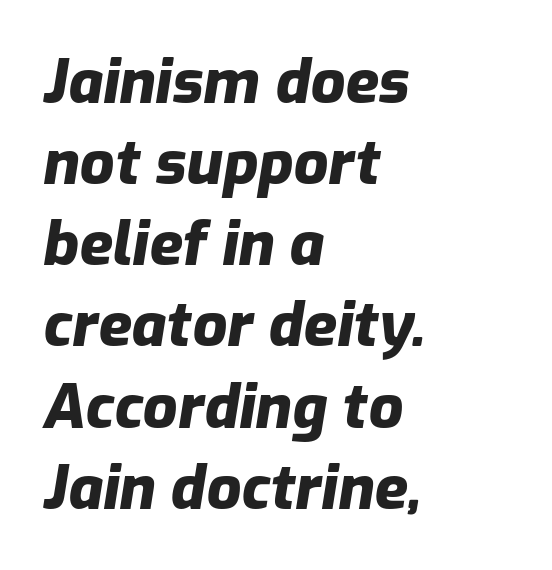
Q: Is the text bold? A: Yes.
Q: Is the text italic (slanted)? A: Yes, it leans right by about 9 degrees.
Q: Is the text underlined? A: No.
Q: How is the paragraph aligned? A: Left-aligned.
Q: Is the spacing between letters normal or unusually wide? A: Normal.
Q: Is the spacing between lines tight, normal or loose? A: Normal.
Q: Width (condensed, normal, or wide)? A: Normal.
Q: Stroke contrast? A: Low.
Q: x-height? A: Medium.
Q: Monospaced? A: No.
